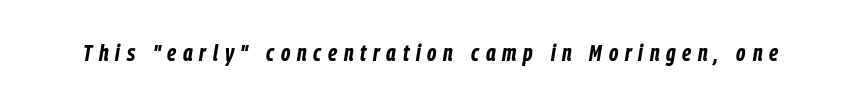
The image shows 24 px bold type, italic (leaning right); set unusually wide letter spacing (+0.28 em), not underlined.
